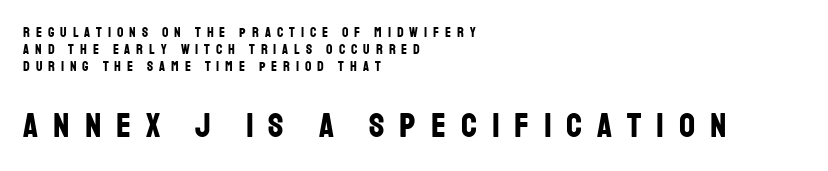
Descenders hang freely into open space. Proportional: the letters do not fall into vertical columns. The letters carry no serifs — their stems end cleanly without finishing strokes. Heavy-handed strokes throughout: this text is bold. The lower block of text is set noticeably larger than the block above it.
